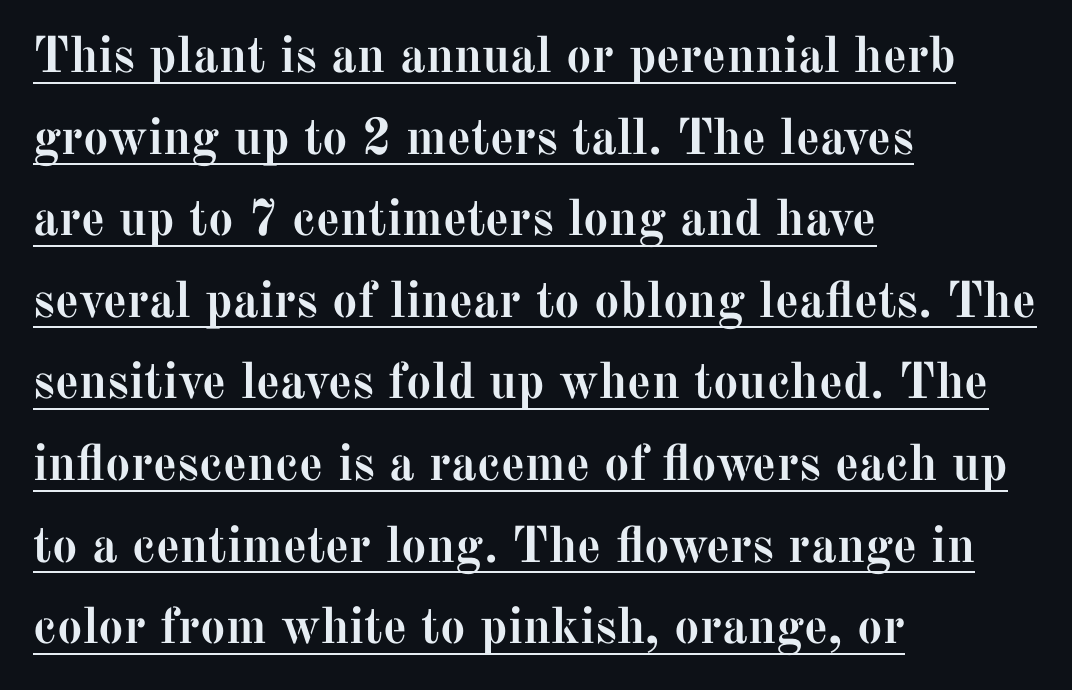
Inter-character spacing is left at the font's built-in metrics. In CSS terms this would be text-align: left. The specimen includes a rule beneath the text block's lines. Spacing verdict: proportional, widths tailored to each character.
